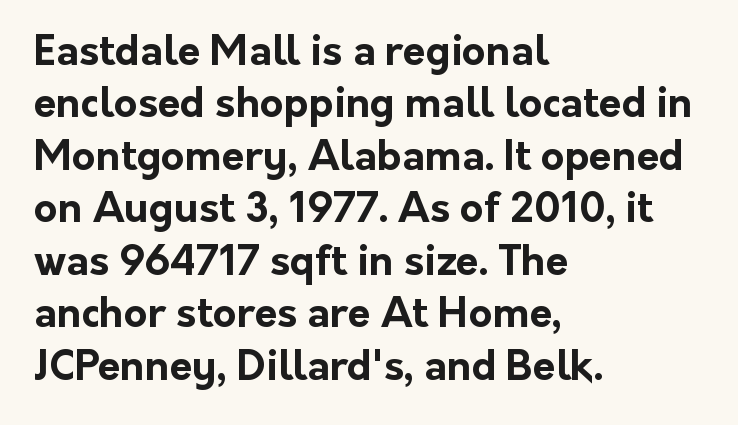
The image shows 41 px bold sans-serif type, upright; set left-aligned, normal line spacing (1.28x), normal letter spacing, not underlined; low stroke contrast and a medium x-height.
